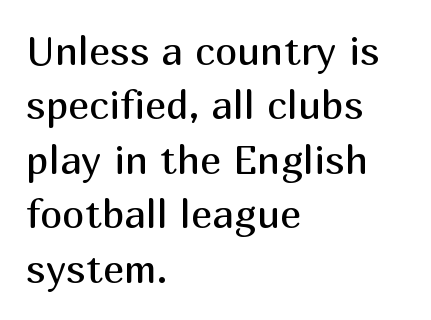
I'd call this a sans setting — the letters go barefoot. The strip under each line holds only bare page. The line texture is even and compact thanks to regular tracking. Each line starts at the same left margin while the right side varies. How would I describe the line gaps? Plain and ordinary.
